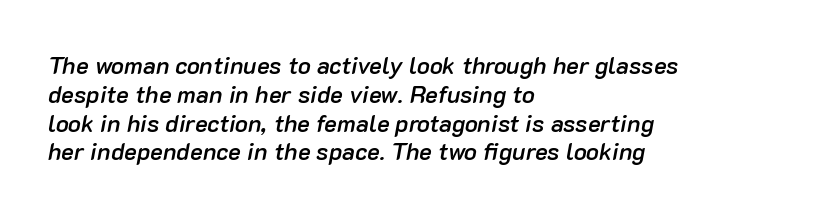
Q: Is the text bold? A: Semi-bold.
Q: Is the text italic (slanted)? A: Yes, it leans right by about 10 degrees.
Q: Is the text underlined? A: No.
Q: How is the paragraph aligned? A: Left-aligned.
Q: Is the spacing between letters normal or unusually wide? A: Normal.
